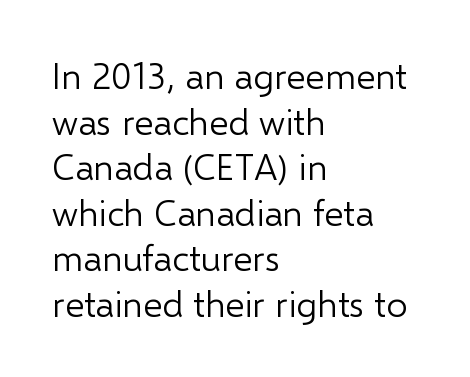
{"serif": "no", "italic": "no", "bold": "no", "weight": "light", "width": "normal", "stroke_contrast": "low", "x_height": "medium", "monospaced": "no", "underline": "no", "align": "left", "line_spacing_ratio": 1.23, "letter_spacing": "normal", "letter_spacing_em": 0.0, "glyph_px": 37}
